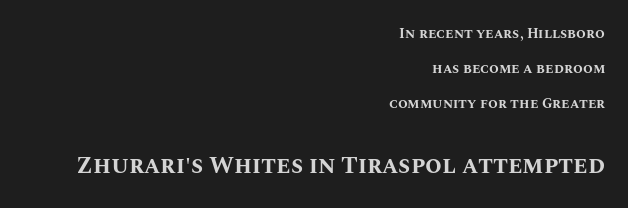
Q: Is the text bold? A: Yes.
Q: Is the text italic (slanted)? A: No, it is upright.
Q: Is the text underlined? A: No.
Q: How is the paragraph aligned? A: Right-aligned.
Q: Is the spacing between letters normal or unusually wide? A: Normal.
Q: Is the spacing between lines tight, normal or loose? A: Loose.
Q: Which block of text is set in a larger size, the first (top) or the second (bottom)? A: The second (bottom) one.
